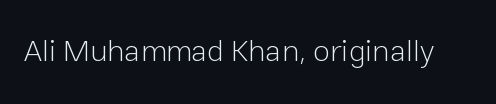
{"serif": "no", "italic": "no", "bold": "no", "weight": "light", "width": "normal", "stroke_contrast": "low", "x_height": "medium", "monospaced": "no", "underline": "no", "letter_spacing": "normal", "letter_spacing_em": 0.0, "glyph_px": 31}
